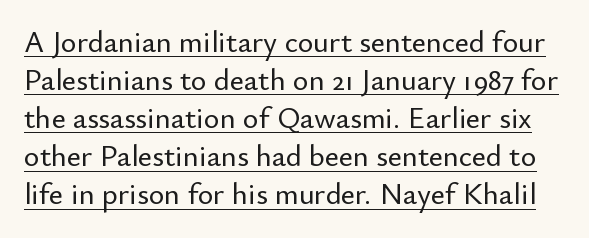
{"serif": "no", "italic": "no", "width": "normal", "stroke_contrast": "low", "x_height": "small", "monospaced": "no", "underline": "yes", "line_spacing": "normal", "line_spacing_ratio": 1.27, "letter_spacing": "normal", "letter_spacing_em": 0.0, "glyph_px": 30}
